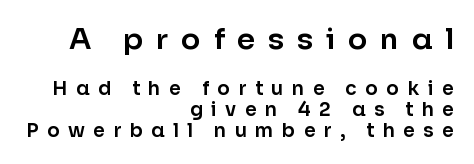
The image shows 29 px sans-serif type, upright; set right-aligned, tight line spacing (1.12x), unusually wide letter spacing (+0.44 em), not underlined; the first (top) block is 1.53x larger; low stroke contrast and a medium x-height.
